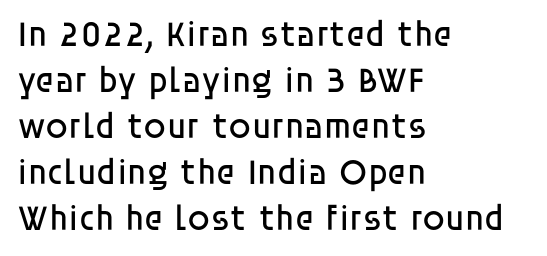
The image shows 36 px regular-weight sans-serif type, upright; set left-aligned, normal line spacing (1.28x), normal letter spacing, not underlined; low stroke contrast and a large x-height.
